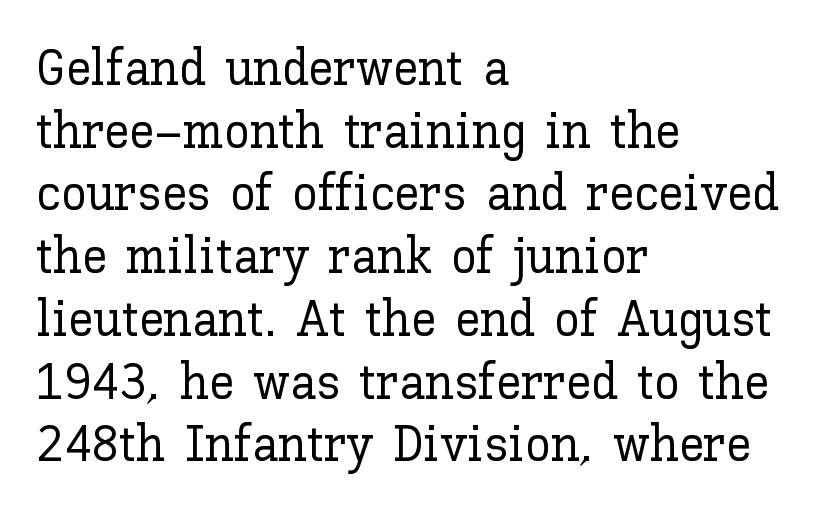
The image shows 51 px text type, upright; set left-aligned, line spacing 1.23x, normal letter spacing, not underlined; low stroke contrast and a medium x-height.
